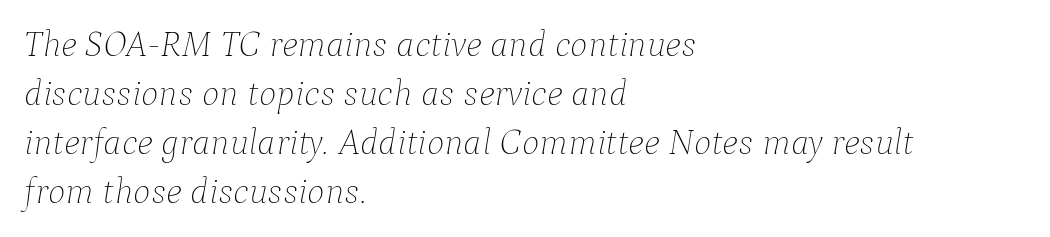
Q: Is the text bold? A: No.
Q: Is the text italic (slanted)? A: Yes, it leans right by about 9 degrees.
Q: Is the text underlined? A: No.
Q: How is the paragraph aligned? A: Left-aligned.
Q: Is the spacing between letters normal or unusually wide? A: Normal.
Q: Is the spacing between lines tight, normal or loose? A: Normal.
Q: Width (condensed, normal, or wide)? A: Normal.
Q: Stroke contrast? A: Low.
Q: x-height? A: Medium.
Q: Monospaced? A: No.
